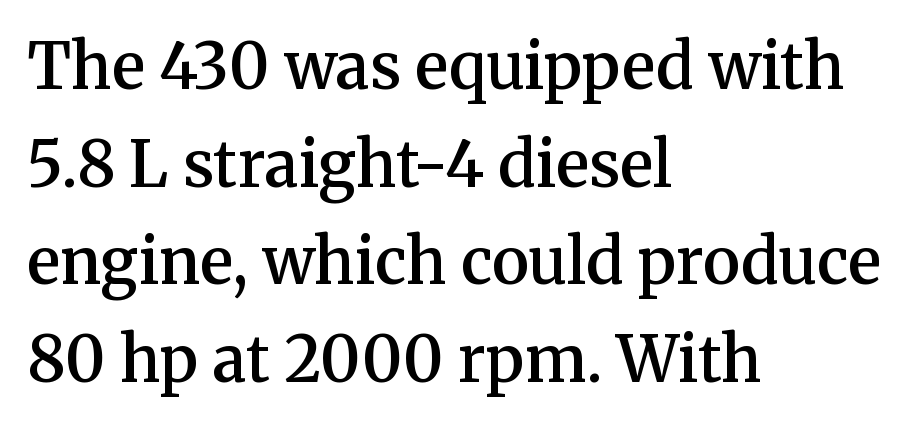
{"serif": "yes", "italic": "no", "bold": "semi", "weight": "semibold", "width": "normal", "stroke_contrast": "medium", "x_height": "medium", "monospaced": "no", "underline": "no", "align": "left", "line_spacing": "normal", "line_spacing_ratio": 1.55, "letter_spacing": "normal", "letter_spacing_em": 0.0, "glyph_px": 63}
